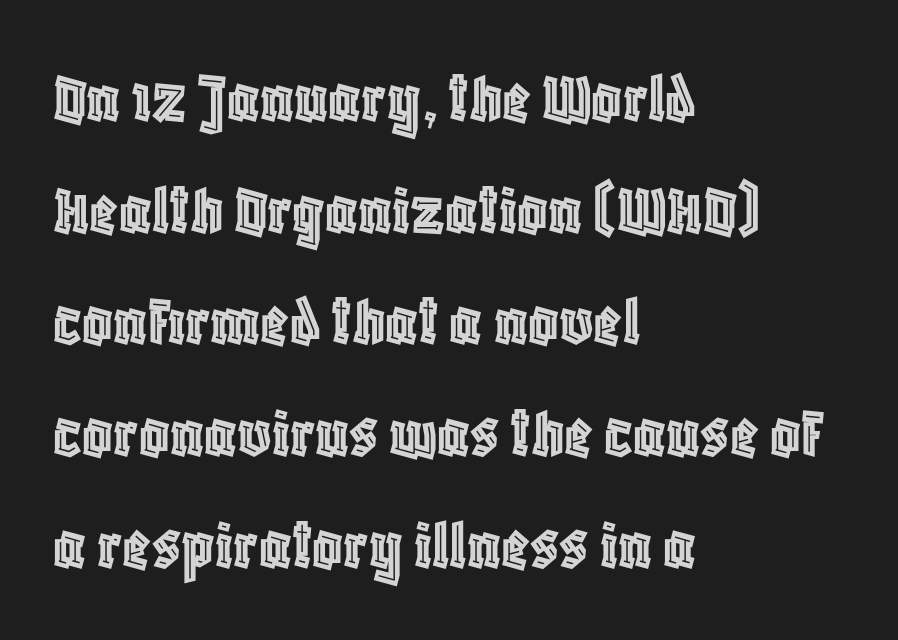
The image shows 74 px condensed type, upright; set left-aligned, normal line spacing (1.51x), normal letter spacing, not underlined; a large x-height.
